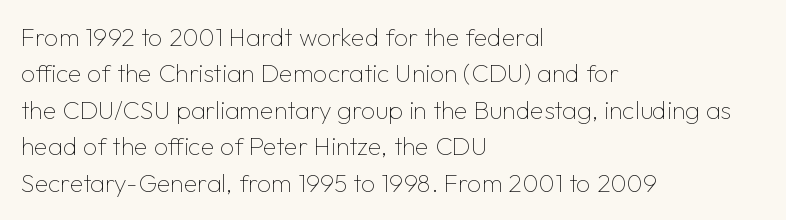
Q: Is the text bold? A: No.
Q: Is the text italic (slanted)? A: No, it is upright.
Q: Is the text underlined? A: No.
Q: How is the paragraph aligned? A: Left-aligned.
Q: Is the spacing between letters normal or unusually wide? A: Normal.
Q: Is the spacing between lines tight, normal or loose? A: Normal.
